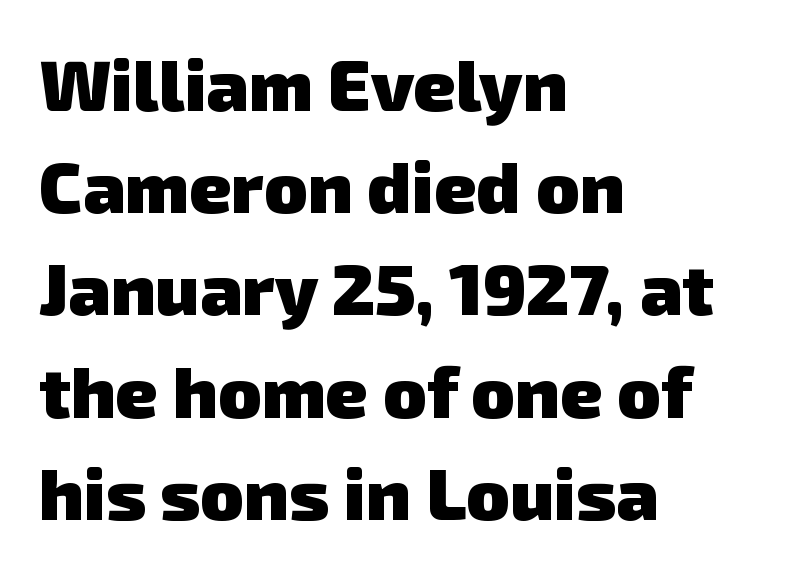
The image shows 72 px heavy sans-serif type; set left-aligned, normal line spacing (1.42x), normal letter spacing, not underlined; low stroke contrast and a medium x-height.
